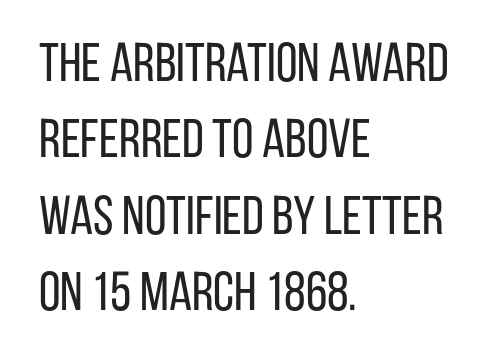
Do the characters align in a grid? No, the font is proportional. Vertical strokes here are truly vertical. Check the space under the baseline: it is left empty. Stroke mass is kept to a normal reading level or below.
